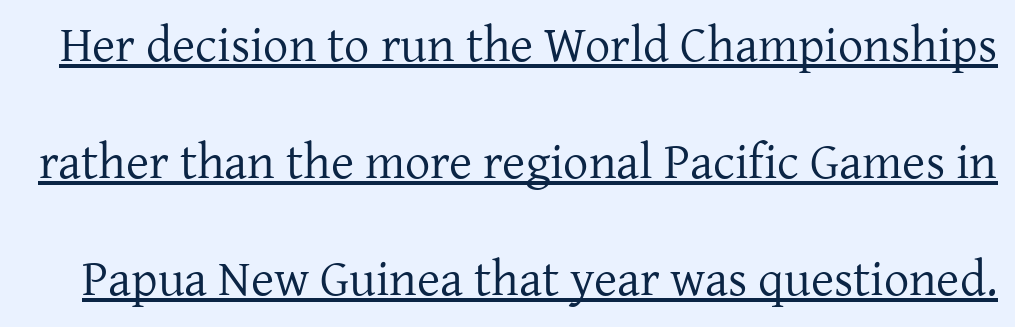
Is the type heavy? It reads as light-to-regular instead. Each letter keeps its own natural width here, so spacing adapts to shape. The space between consecutive lines is lavish. Yep, those are serifs on the letters. The passage shown has conventional tracking throughout.
